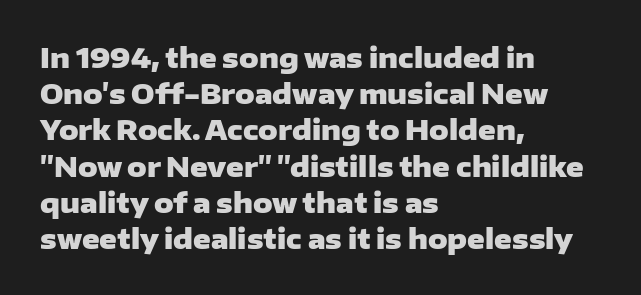
The image shows 27 px bold type, upright; set left-aligned, normal line spacing (1.34x), normal letter spacing, not underlined.
